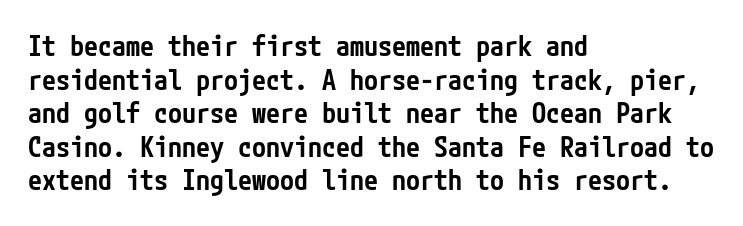
The image shows 28 px semibold, condensed sans-serif type, upright; set left-aligned, line spacing 1.2x, normal letter spacing, not underlined; low stroke contrast and a medium x-height.
